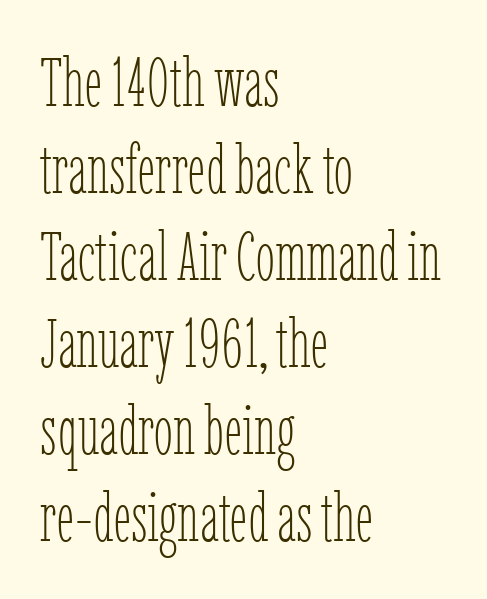
The image shows 69 px thin, condensed type, upright; set left-aligned, normal line spacing (1.26x), normal letter spacing, not underlined; low stroke contrast and a medium x-height.
